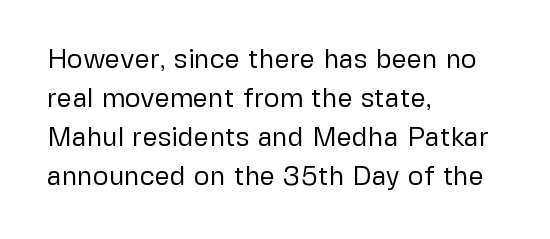
Q: Is the text bold? A: No.
Q: Is the text italic (slanted)? A: No, it is upright.
Q: Is the text underlined? A: No.
Q: How is the paragraph aligned? A: Left-aligned.
Q: Is the spacing between letters normal or unusually wide? A: Normal.
Q: Is the spacing between lines tight, normal or loose? A: Normal.
